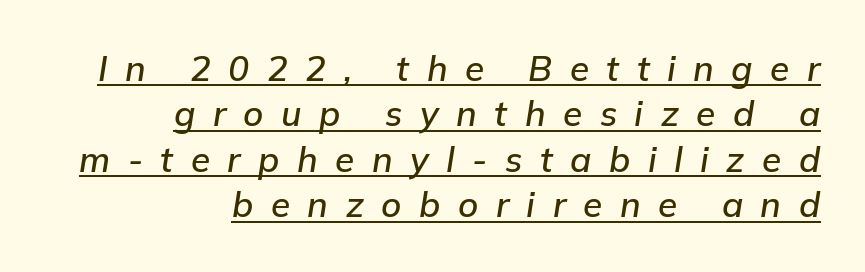
Q: Is the text italic (slanted)? A: Yes, it leans right by about 9 degrees.
Q: Is the text underlined? A: Yes.
Q: How is the paragraph aligned? A: Right-aligned.
Q: Is the spacing between letters normal or unusually wide? A: Unusually wide.
Q: Is the spacing between lines tight, normal or loose? A: Normal.
Q: Width (condensed, normal, or wide)? A: Normal.
Q: Stroke contrast? A: Low.
Q: x-height? A: Medium.
Q: Monospaced? A: No.
